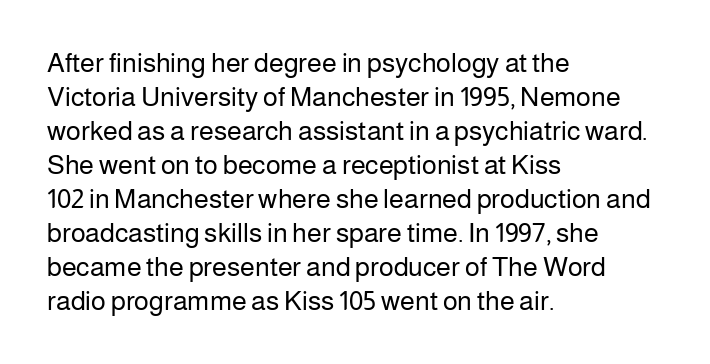
Q: Is the text bold? A: No.
Q: Is the text italic (slanted)? A: No, it is upright.
Q: Is the text underlined? A: No.
Q: How is the paragraph aligned? A: Left-aligned.
Q: Is the spacing between letters normal or unusually wide? A: Normal.
Q: Is the spacing between lines tight, normal or loose? A: Normal.
